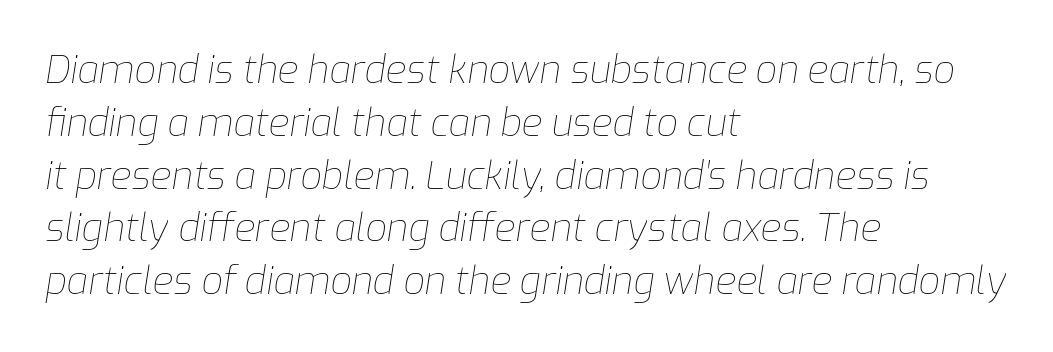
{"italic": "yes", "lean": "right", "slant_degrees": 9, "bold": "no", "weight": "thin", "width": "normal", "stroke_contrast": "low", "x_height": "medium", "monospaced": "no", "underline": "no", "align": "left", "line_spacing": "normal", "line_spacing_ratio": 1.39, "letter_spacing": "normal", "letter_spacing_em": 0.0, "glyph_px": 38}
